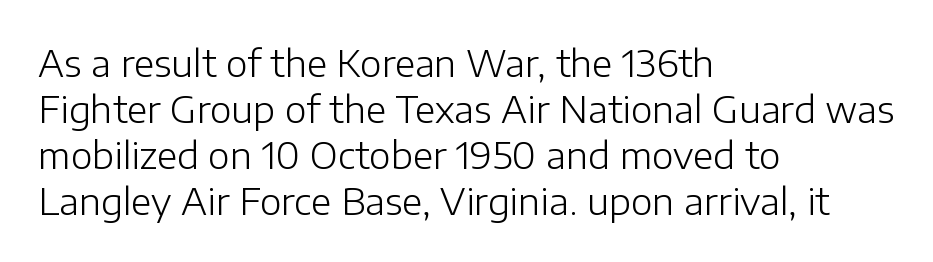
Q: Is the text bold? A: No.
Q: Is the text italic (slanted)? A: No, it is upright.
Q: Is the typeface a serif or a sans-serif typeface? A: Sans-serif.
Q: Is the text underlined? A: No.
Q: How is the paragraph aligned? A: Left-aligned.
Q: Is the spacing between letters normal or unusually wide? A: Normal.
Q: Width (condensed, normal, or wide)? A: Normal.
Q: Stroke contrast? A: Low.
Q: x-height? A: Medium.
Q: Monospaced? A: No.
